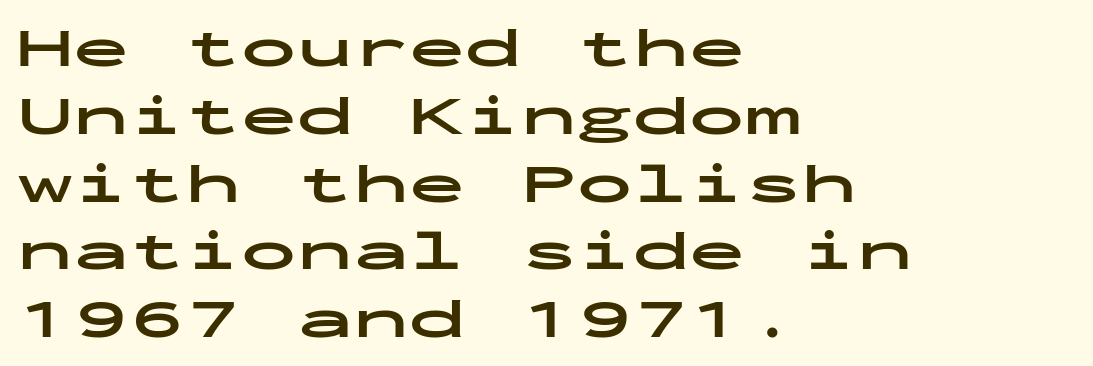
{"serif": "no", "italic": "no", "bold": "yes", "weight": "bold", "width": "wide", "stroke_contrast": "low", "x_height": "medium", "monospaced": "yes", "underline": "no", "align": "left", "line_spacing_ratio": 1.21, "letter_spacing": "normal", "letter_spacing_em": 0.0, "glyph_px": 56}
